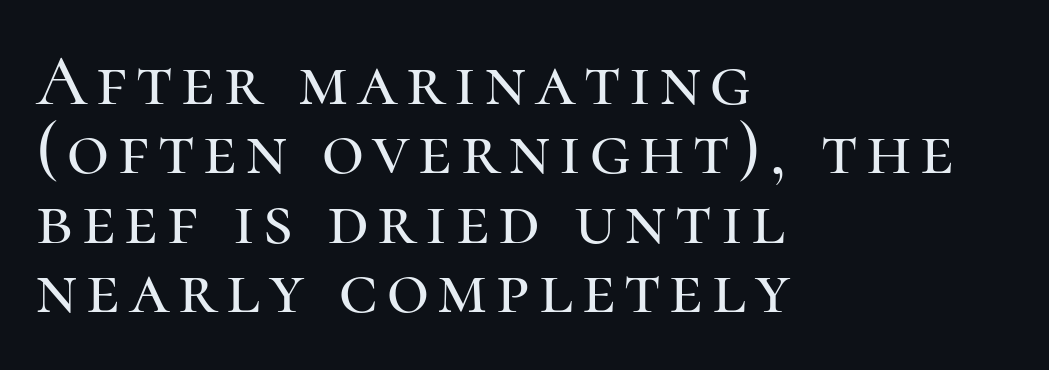
The glyphs are unaccompanied by any horizontal stroke below them. The specimen reads as upright at a glance. Alignment: flush left. This rendering employs a face with finishing strokes, i.e., a serif. Honestly, the rows look squashed on top of each other. Think of a printed novel: that variable character pitch is what you see here.
